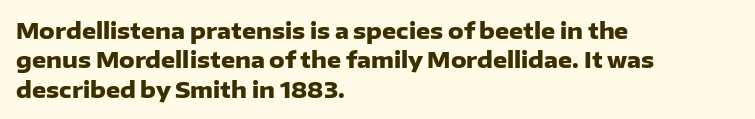
The image shows 22 px bold type, upright; set left-aligned, normal line spacing (1.34x), normal letter spacing, not underlined.
